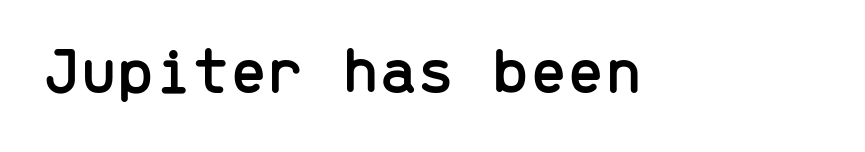
Each letter, wide or thin by design, is forced into the same width here. The passage shown has conventional tracking throughout. A sans-serif font was chosen for this passage. Characters remain perfectly vertical along every line. Decoration check: the copy has no underline.
